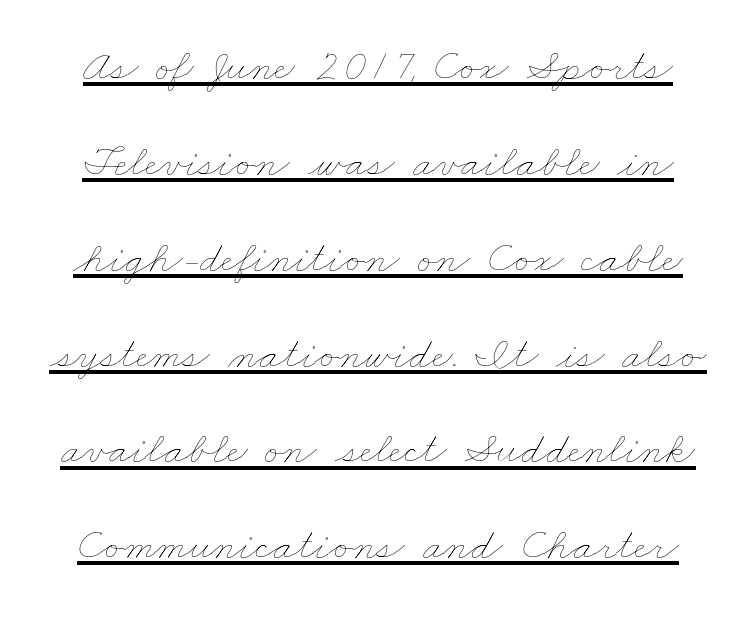
Q: Is the text bold? A: No.
Q: Is the text underlined? A: Yes.
Q: Is the spacing between letters normal or unusually wide? A: Normal.
Q: Is the spacing between lines tight, normal or loose? A: Loose.
Q: Width (condensed, normal, or wide)? A: Wide.
Q: Stroke contrast? A: Low.
Q: x-height? A: Small.
Q: Monospaced? A: No.
